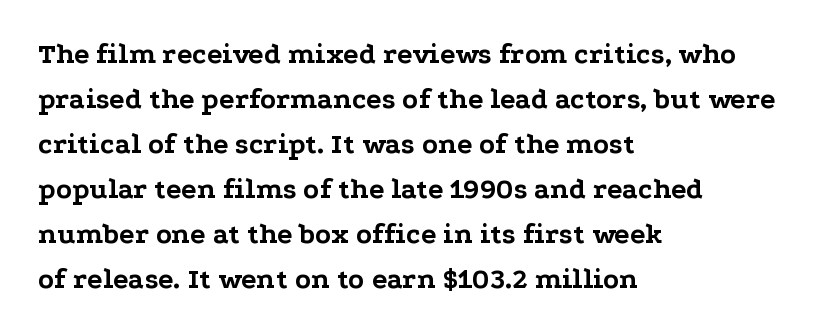
Chunky letters — that's bold for sure. A typesetter would call this zero additional tracking. Successive baselines arrive at the customary interval. Is there any slant? The stems are plumb.
